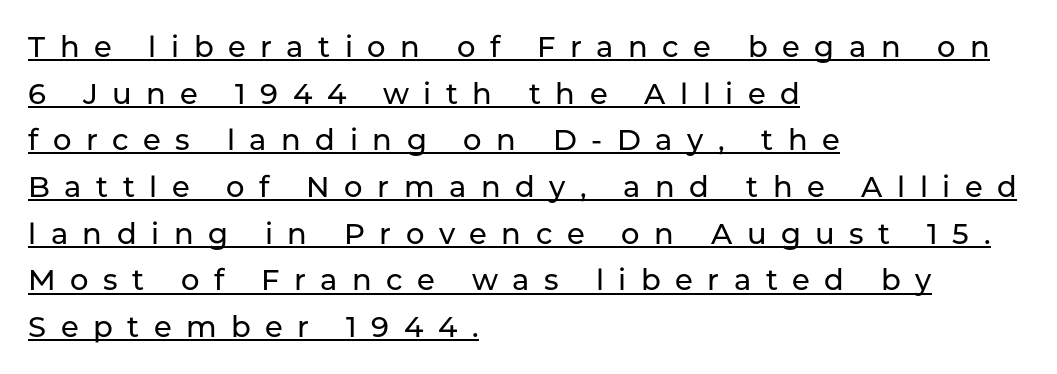
The image shows 29 px sans-serif type, upright; set left-aligned, normal line spacing (1.61x), unusually wide letter spacing (+0.5 em), underlined; low stroke contrast and a medium x-height.
